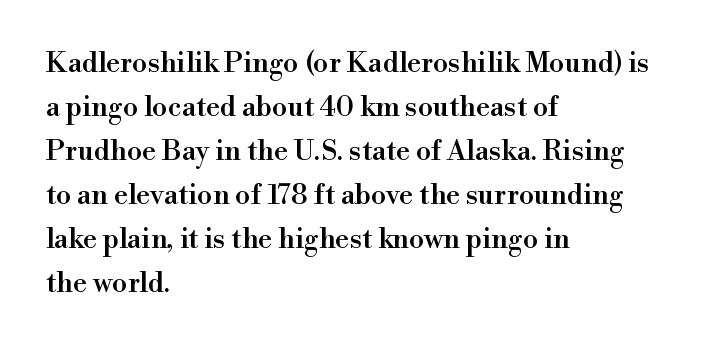
{"serif": "yes", "italic": "no", "width": "normal", "x_height": "small", "monospaced": "no", "underline": "no", "align": "left", "line_spacing": "normal", "line_spacing_ratio": 1.57, "letter_spacing": "normal", "letter_spacing_em": 0.0, "glyph_px": 28}
